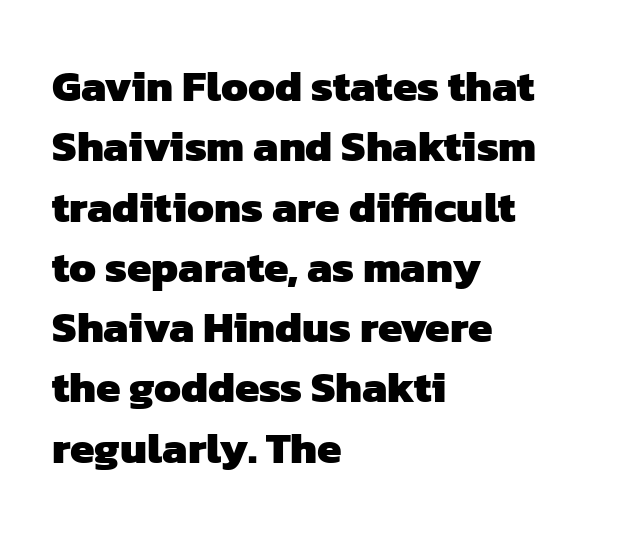
{"serif": "no", "bold": "yes", "weight": "heavy", "width": "normal", "stroke_contrast": "low", "x_height": "medium", "monospaced": "no", "underline": "no", "align": "left", "line_spacing": "normal", "line_spacing_ratio": 1.37, "letter_spacing": "normal", "letter_spacing_em": 0.0, "glyph_px": 44}
